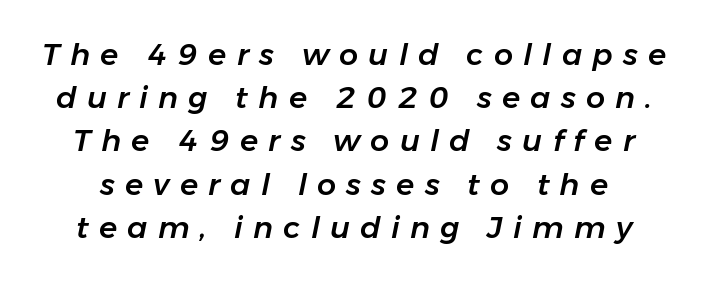
Q: Is the text italic (slanted)? A: Yes, it leans right by about 11 degrees.
Q: Is the text underlined? A: No.
Q: Is the spacing between letters normal or unusually wide? A: Unusually wide.
Q: Is the spacing between lines tight, normal or loose? A: Normal.
Q: Width (condensed, normal, or wide)? A: Normal.
Q: Stroke contrast? A: Low.
Q: x-height? A: Medium.
Q: Monospaced? A: No.
